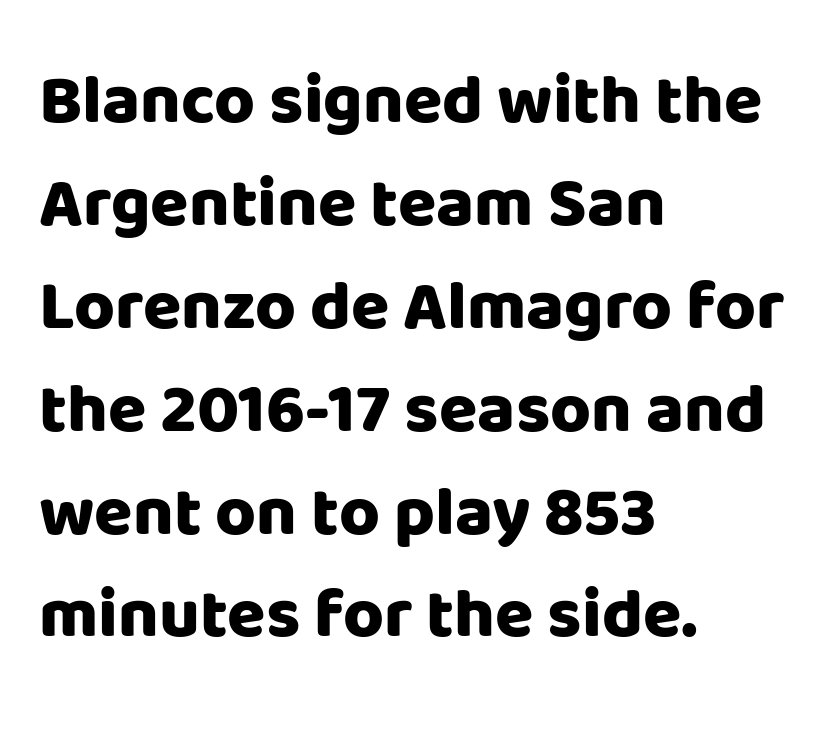
{"serif": "no", "italic": "no", "bold": "yes", "weight": "heavy", "width": "normal", "stroke_contrast": "low", "x_height": "large", "monospaced": "no", "underline": "no", "align": "left", "line_spacing": "normal", "line_spacing_ratio": 1.47, "letter_spacing": "normal", "letter_spacing_em": 0.0, "glyph_px": 70}
